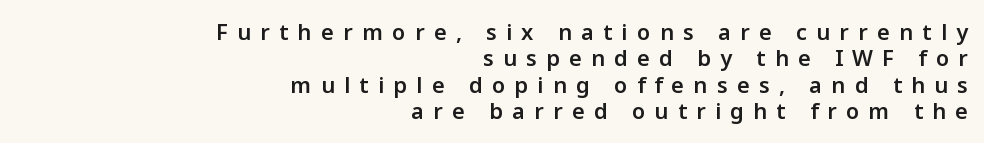
Q: Is the text bold? A: Semi-bold.
Q: Is the text italic (slanted)? A: No, it is upright.
Q: Is the text underlined? A: No.
Q: How is the paragraph aligned? A: Right-aligned.
Q: Is the spacing between letters normal or unusually wide? A: Unusually wide.
